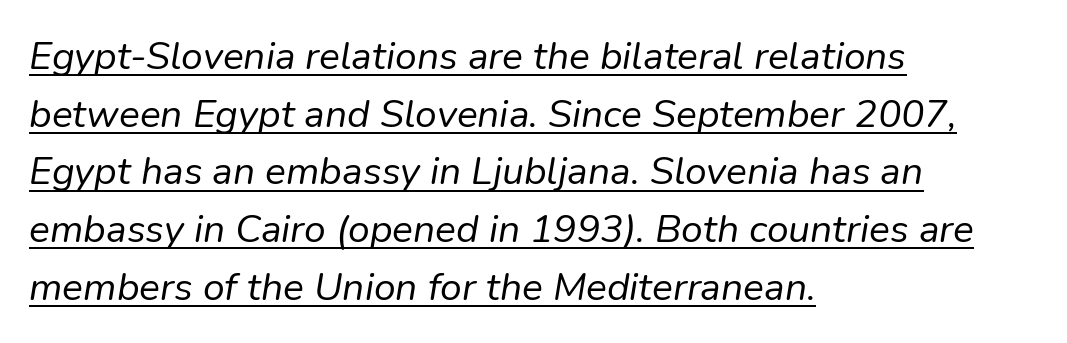
Is the letter spacing exaggerated? No — it looks like the ordinary default. The passage shown is typed in a proportional face where columns would drift. The weight tops out at a normal text grade. Teacher's note: observe the even left margin — that is flush-left alignment. The rendering uses a moderate line-height, typical for paragraphs.
